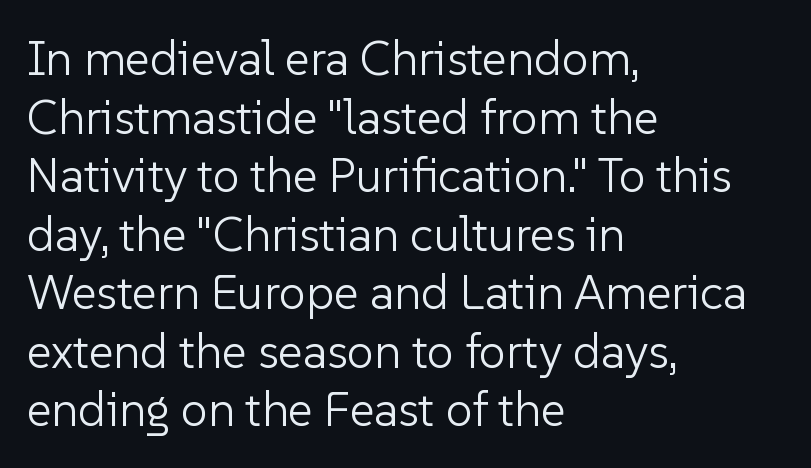
The image shows 48 px light sans-serif type, upright; set left-aligned, line spacing 1.22x, normal letter spacing, not underlined; low stroke contrast and a medium x-height.
